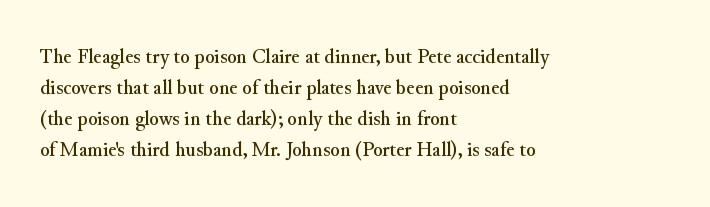
{"italic": "no", "underline": "no", "align": "left", "line_spacing": "normal", "line_spacing_ratio": 1.41, "letter_spacing": "normal", "letter_spacing_em": 0.0, "glyph_px": 22}
